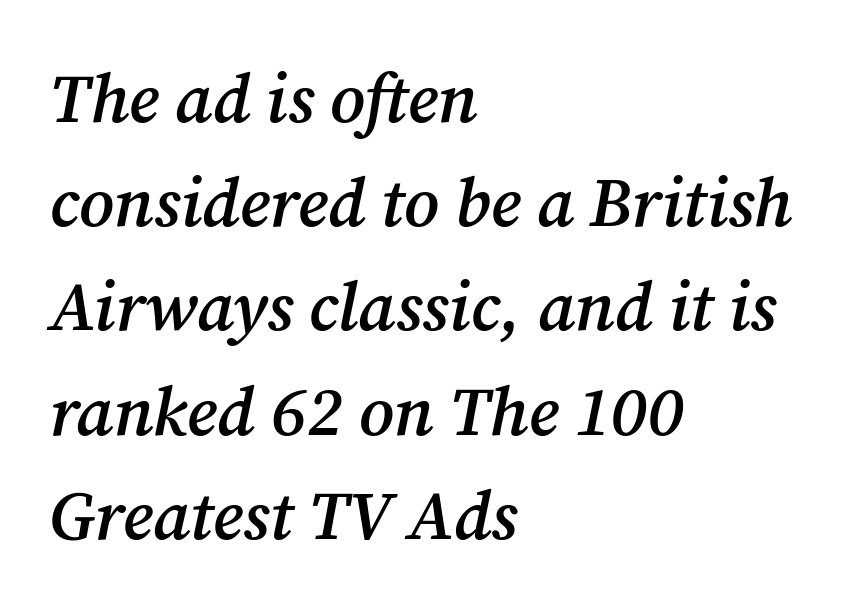
Q: Is the text bold? A: Semi-bold.
Q: Is the text italic (slanted)? A: Yes, it leans right by about 12 degrees.
Q: Is the typeface a serif or a sans-serif typeface? A: Serif.
Q: Is the text underlined? A: No.
Q: How is the paragraph aligned? A: Left-aligned.
Q: Is the spacing between letters normal or unusually wide? A: Normal.
Q: Is the spacing between lines tight, normal or loose? A: Normal.
Q: Width (condensed, normal, or wide)? A: Normal.
Q: Stroke contrast? A: Medium.
Q: x-height? A: Medium.
Q: Monospaced? A: No.
